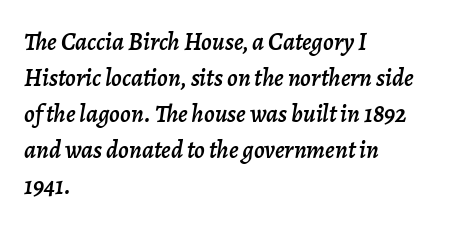
The image shows 25 px text type, italic (leaning right); set left-aligned, normal line spacing (1.44x), normal letter spacing, not underlined.
